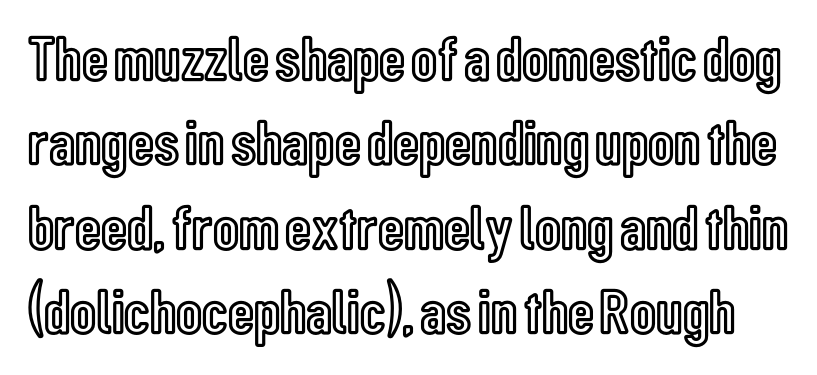
Q: Is the text italic (slanted)? A: No, it is upright.
Q: Is the text underlined? A: No.
Q: Is the spacing between letters normal or unusually wide? A: Normal.
Q: Is the spacing between lines tight, normal or loose? A: Normal.
Q: Width (condensed, normal, or wide)? A: Condensed.
Q: x-height? A: Medium.
Q: Monospaced? A: No.
